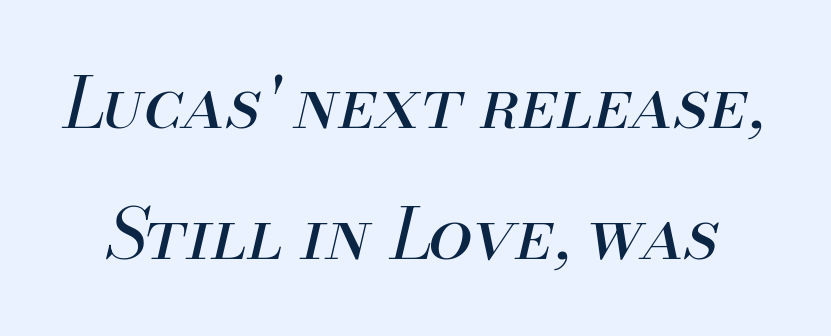
{"italic": "yes", "lean": "right", "slant_degrees": 13, "bold": "no", "weight": "regular", "width": "normal", "stroke_contrast": "medium", "x_height": "small", "monospaced": "no", "underline": "no", "line_spacing_ratio": 1.84, "letter_spacing": "normal", "letter_spacing_em": 0.0, "glyph_px": 71}
